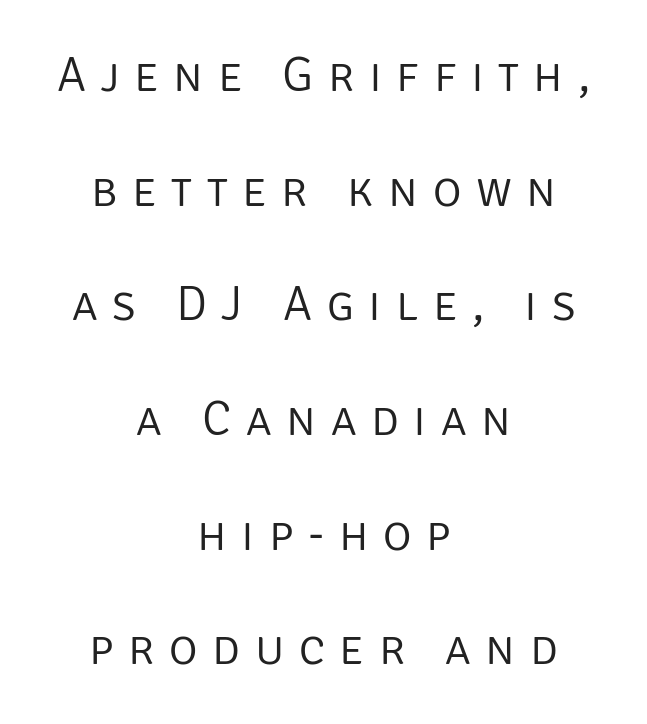
{"serif": "no", "italic": "no", "bold": "no", "weight": "light", "width": "normal", "stroke_contrast": "low", "x_height": "large", "monospaced": "no", "underline": "no", "align": "center", "line_spacing": "loose", "line_spacing_ratio": 2.34, "letter_spacing": "wide", "letter_spacing_em": 0.3, "glyph_px": 49}
